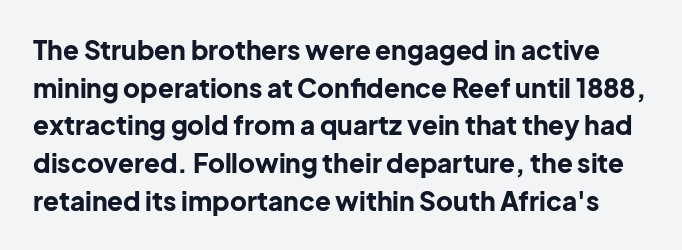
Q: Is the text bold? A: Yes.
Q: Is the text italic (slanted)? A: No, it is upright.
Q: Is the text underlined? A: No.
Q: Is the spacing between letters normal or unusually wide? A: Normal.
Q: Is the spacing between lines tight, normal or loose? A: Normal.
